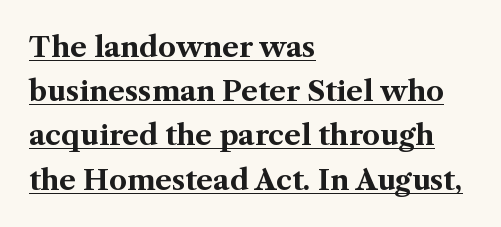
{"serif": "yes", "italic": "no", "bold": "yes", "weight": "bold", "width": "normal", "stroke_contrast": "medium", "x_height": "medium", "monospaced": "no", "underline": "yes", "align": "left", "line_spacing": "normal", "line_spacing_ratio": 1.58, "letter_spacing": "normal", "letter_spacing_em": 0.0, "glyph_px": 28}
